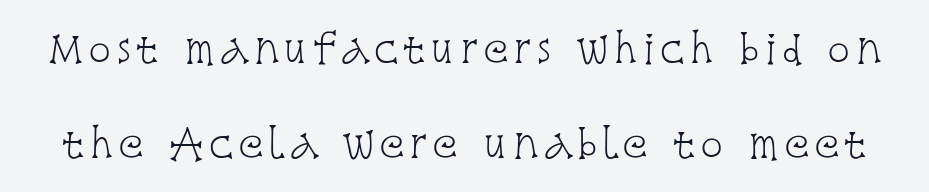
{"serif": "yes", "italic": "no", "bold": "no", "weight": "light", "width": "condensed", "stroke_contrast": "low", "x_height": "large", "monospaced": "no", "underline": "no", "line_spacing": "loose", "line_spacing_ratio": 2.49, "glyph_px": 38}
